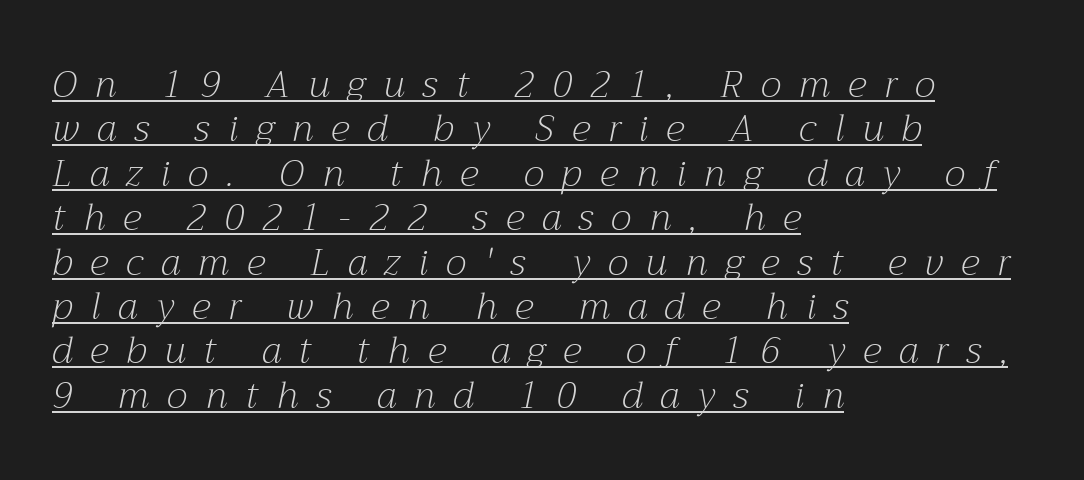
The image shows 37 px light serif type, italic (leaning right); set left-aligned, line spacing 1.2x, unusually wide letter spacing (+0.49 em), underlined; medium stroke contrast and a medium x-height.
